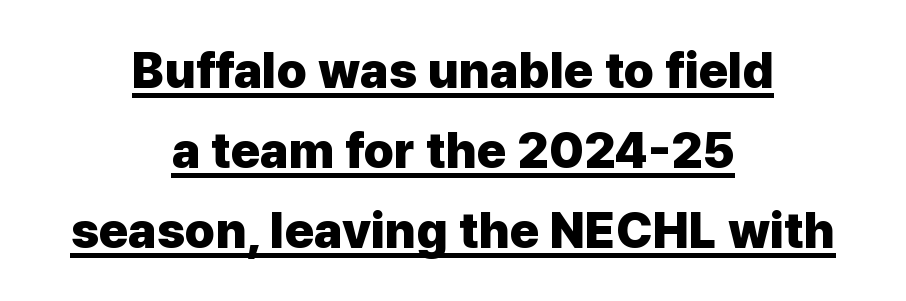
{"serif": "no", "italic": "no", "bold": "yes", "weight": "heavy", "width": "normal", "stroke_contrast": "low", "x_height": "medium", "monospaced": "no", "underline": "yes", "align": "center", "line_spacing": "normal", "line_spacing_ratio": 1.6, "letter_spacing": "normal", "letter_spacing_em": 0.0, "glyph_px": 50}
